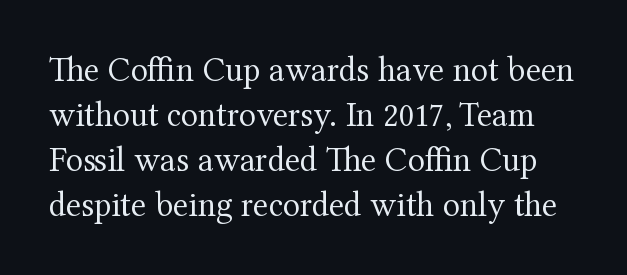
When letters stand straight like this, we call the style roman or upright. Stems and bowls with no extra thickness — not bold. Descender tails drop into unmarked territory. The type family on display is of the serif kind.
